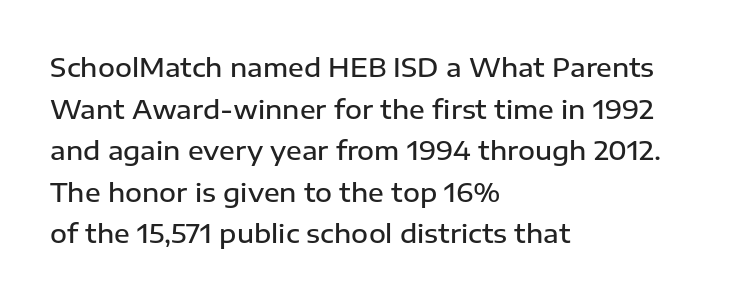
{"italic": "no", "bold": "semi", "underline": "no", "align": "left", "line_spacing": "normal", "line_spacing_ratio": 1.6, "letter_spacing": "normal", "letter_spacing_em": 0.0, "glyph_px": 26}
